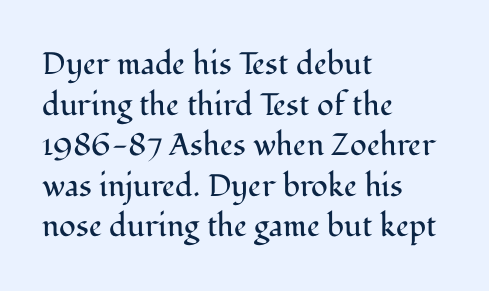
The image shows 31 px regular-weight serif type, upright; set left-aligned, normal line spacing (1.31x), normal letter spacing, not underlined; medium stroke contrast and a medium x-height.
